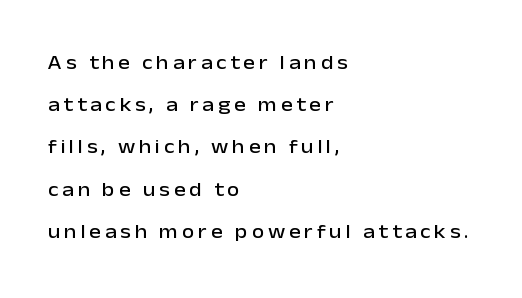
{"italic": "no", "underline": "no", "align": "left", "line_spacing": "loose", "line_spacing_ratio": 2.11, "glyph_px": 20}
